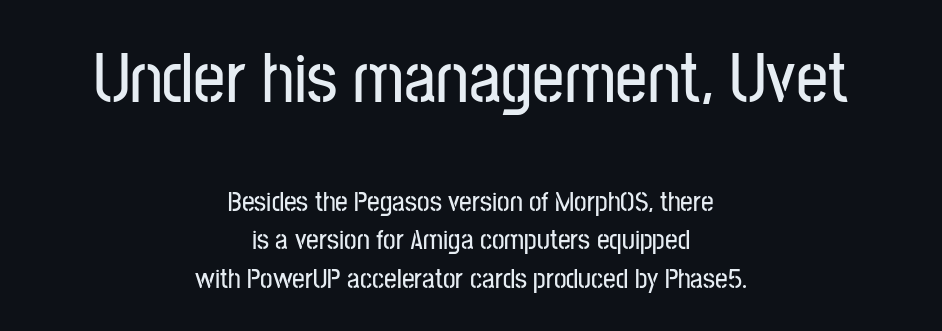
{"serif": "no", "italic": "no", "width": "condensed", "stroke_contrast": "low", "x_height": "medium", "monospaced": "no", "underline": "no", "align": "center", "line_spacing": "normal", "line_spacing_ratio": 1.36, "letter_spacing": "normal", "letter_spacing_em": 0.0, "larger_block": "first", "size_ratio": 2.54, "glyph_px": 71}
